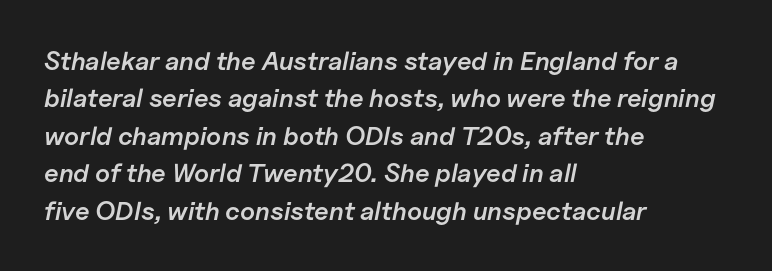
{"italic": "yes", "lean": "right", "slant_degrees": 11, "bold": "semi", "underline": "no", "align": "left", "line_spacing": "normal", "line_spacing_ratio": 1.44, "letter_spacing": "normal", "letter_spacing_em": 0.0, "glyph_px": 26}
